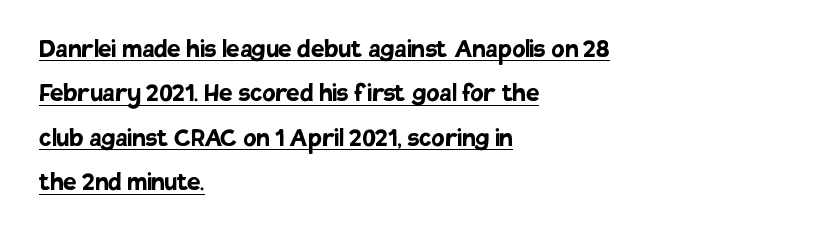
The image shows 30 px semibold sans-serif type, upright; set left-aligned, normal line spacing (1.48x), normal letter spacing, underlined; low stroke contrast and a large x-height.
